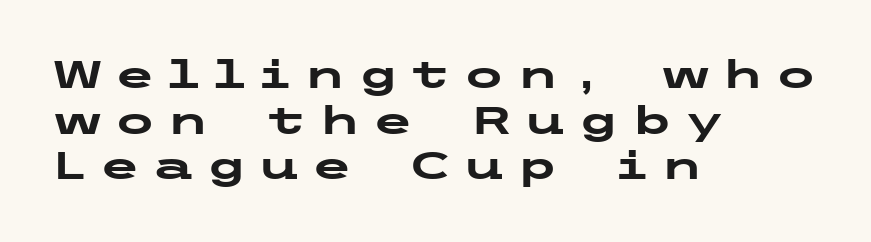
The image shows 38 px heavy, wide sans-serif type, upright; set left-aligned, line spacing 1.2x, unusually wide letter spacing (+0.3 em), not underlined; low stroke contrast and a medium x-height.
